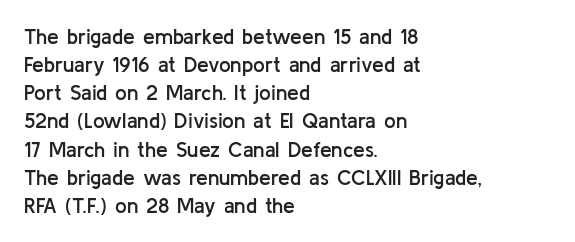
Q: Is the text bold? A: Semi-bold.
Q: Is the text italic (slanted)? A: No, it is upright.
Q: Is the text underlined? A: No.
Q: How is the paragraph aligned? A: Left-aligned.
Q: Is the spacing between letters normal or unusually wide? A: Normal.
Q: Is the spacing between lines tight, normal or loose? A: Normal.
